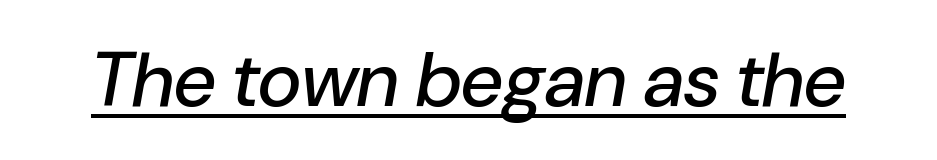
Honestly, the letter spacing is just normal — you wouldn't notice it. Quick note: underline on. Spacing verdict: proportional, widths tailored to each character. This sample uses an oblique cut, with every glyph tilted off the vertical.
